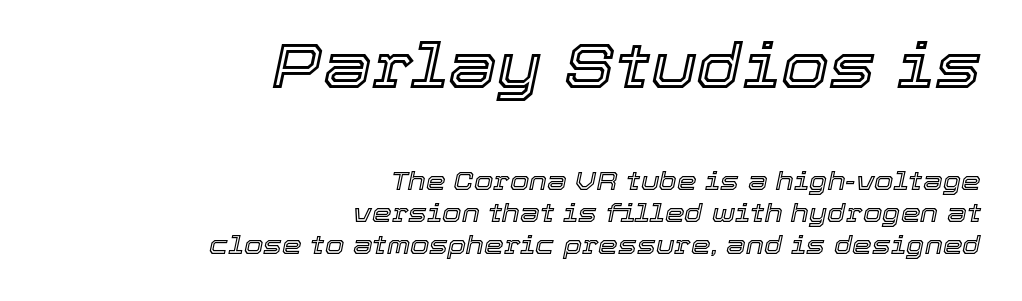
Varying glyph widths throughout — classic text-font behaviour. Beneath every word, the page is bare. Emphasis-style slanted type is in use. The lines are quadded right. Students, observe: this is what conventionally led text looks like. Tracking here is standard; glyphs follow each other at the usual distance.
